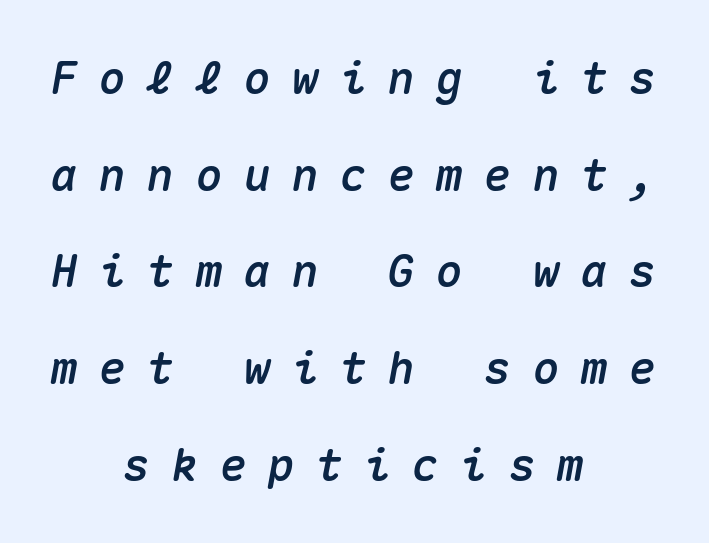
Teacher's note: observe the equal gaps on both sides — that is centered alignment. A typesetter would call this leading open, well beyond the default. Every character here occupies the same horizontal width, giving the sample a typewriter-like rhythm. Is the letter spacing exaggerated? Yes — the characters are pushed far apart.
